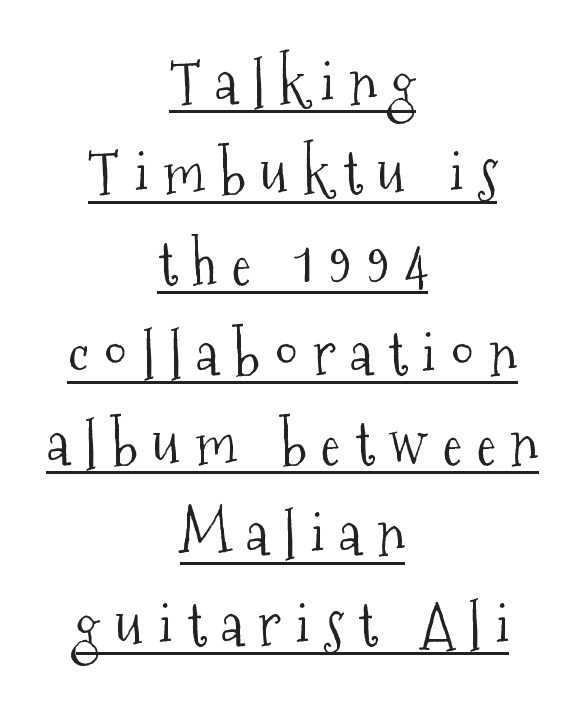
{"serif": "yes", "italic": "no", "bold": "no", "weight": "light", "width": "condensed", "stroke_contrast": "medium", "x_height": "medium", "monospaced": "no", "underline": "yes", "align": "center", "line_spacing": "normal", "line_spacing_ratio": 1.53, "letter_spacing": "wide", "letter_spacing_em": 0.25, "glyph_px": 59}
